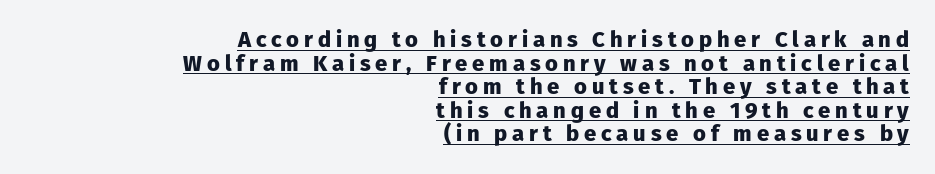
Q: Is the text bold? A: Yes.
Q: Is the text italic (slanted)? A: No, it is upright.
Q: Is the text underlined? A: Yes.
Q: How is the paragraph aligned? A: Right-aligned.
Q: Is the spacing between letters normal or unusually wide? A: Unusually wide.
Q: Is the spacing between lines tight, normal or loose? A: Tight.
